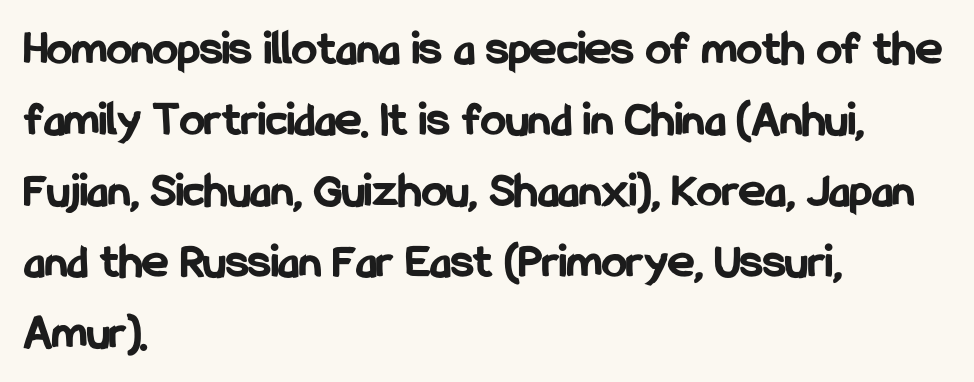
{"serif": "no", "italic": "no", "bold": "yes", "weight": "bold", "width": "condensed", "stroke_contrast": "low", "x_height": "medium", "monospaced": "no", "underline": "no", "align": "left", "line_spacing": "normal", "line_spacing_ratio": 1.42, "letter_spacing": "normal", "letter_spacing_em": 0.0, "glyph_px": 50}
